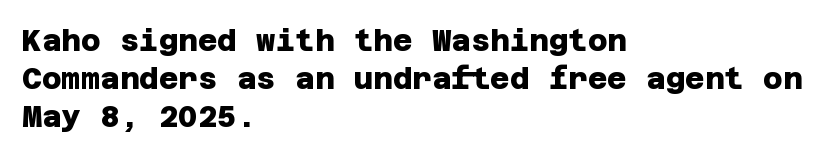
{"serif": "no", "bold": "yes", "weight": "heavy", "width": "normal", "stroke_contrast": "low", "x_height": "large", "underline": "no", "align": "left", "line_spacing": "normal", "line_spacing_ratio": 1.26, "letter_spacing": "normal", "letter_spacing_em": 0.0, "glyph_px": 30}
